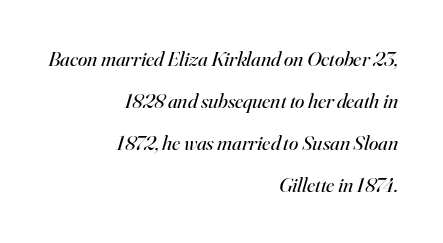
Vertical spacing — loose. Characters are canted at an angle relative to the baseline's perpendicular. Compared with a flush-left layout, this one pins lines to the opposite, right side. A clean baseline with only descenders dipping below it. The strokes are not fattened; the text isn't bold. Characters follow at the spacing the type designer built in.
